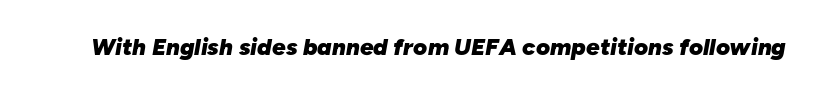
Q: Is the text bold? A: Yes.
Q: Is the text italic (slanted)? A: Yes, it leans right by about 10 degrees.
Q: Is the text underlined? A: No.
Q: Is the spacing between letters normal or unusually wide? A: Normal.
